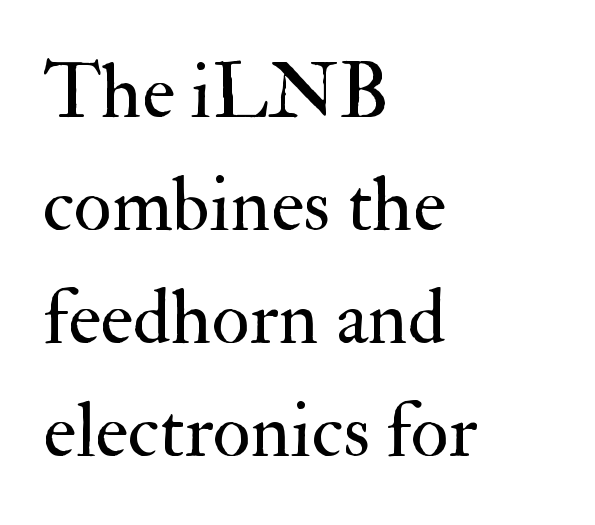
Q: Is the text bold? A: No.
Q: Is the text italic (slanted)? A: No, it is upright.
Q: Is the typeface a serif or a sans-serif typeface? A: Serif.
Q: Is the text underlined? A: No.
Q: How is the paragraph aligned? A: Left-aligned.
Q: Is the spacing between letters normal or unusually wide? A: Normal.
Q: Is the spacing between lines tight, normal or loose? A: Normal.
Q: Width (condensed, normal, or wide)? A: Normal.
Q: Stroke contrast? A: Medium.
Q: x-height? A: Small.
Q: Monospaced? A: No.
